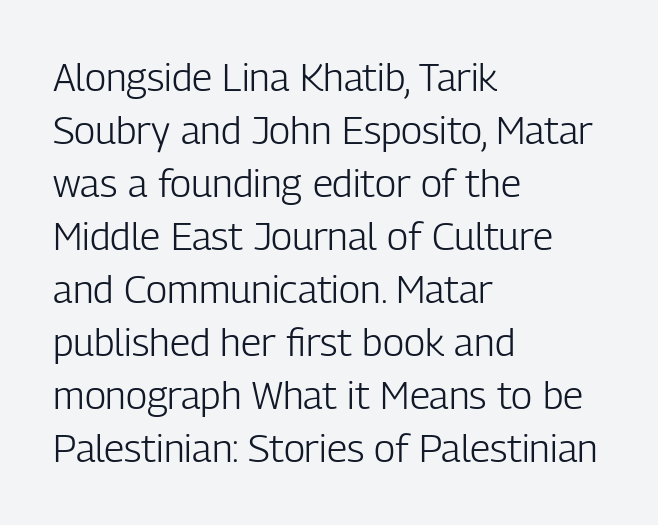
The image shows 39 px light, condensed sans-serif type, upright; set left-aligned, normal line spacing (1.36x), normal letter spacing, not underlined; low stroke contrast and a medium x-height.
